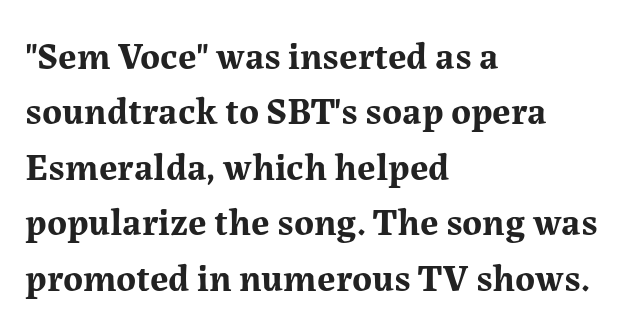
Rendered with straight, roman letterforms. Students, observe: this is what conventionally led text looks like. Serif or sans? Serif — the stroke terminals have little feet. The face used here is proportionally spaced, like ordinary book or web type. The foot of each line stays bare and open. One-word summary of the alignment: left.
